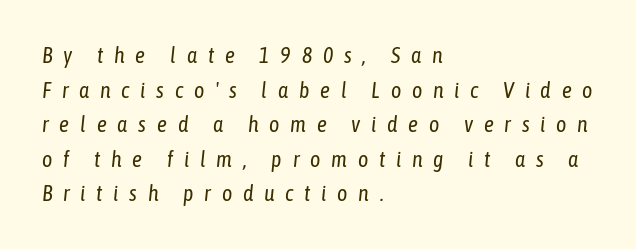
Q: Is the text bold? A: No.
Q: Is the text italic (slanted)? A: Yes, it leans right by about 6 degrees.
Q: Is the text underlined? A: No.
Q: How is the paragraph aligned? A: Left-aligned.
Q: Is the spacing between letters normal or unusually wide? A: Unusually wide.
Q: Is the spacing between lines tight, normal or loose? A: Normal.
